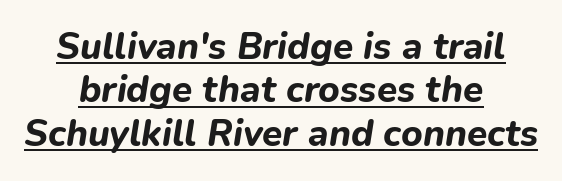
The image shows 37 px bold type, italic (leaning right); set centered, line spacing 1.17x, normal letter spacing, underlined; low stroke contrast and a medium x-height.
